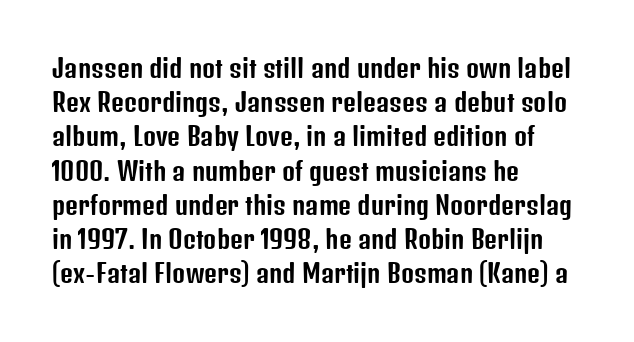
The image shows 25 px text type, upright; set left-aligned, normal line spacing (1.37x), normal letter spacing, not underlined.
